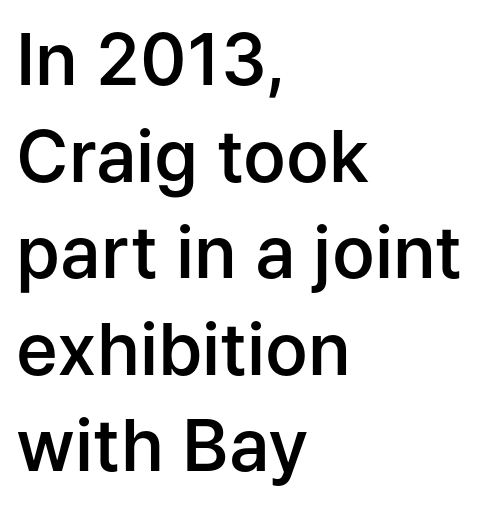
{"serif": "no", "italic": "no", "bold": "semi", "weight": "semibold", "width": "normal", "stroke_contrast": "low", "x_height": "medium", "monospaced": "no", "underline": "no", "align": "left", "line_spacing": "normal", "line_spacing_ratio": 1.36, "letter_spacing": "normal", "letter_spacing_em": 0.0, "glyph_px": 71}
